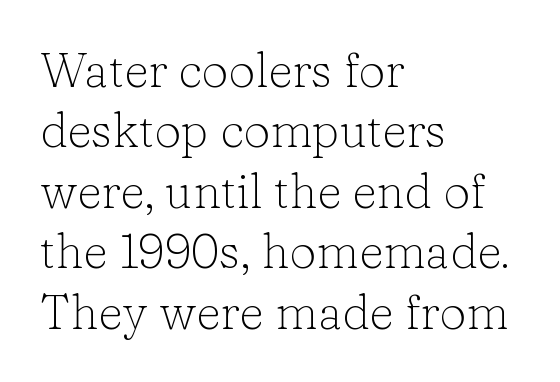
This sample is left-justified, so line endings fall wherever the words run out. Bare-footed words on every line. Bold? No — there's no thickening of the strokes. Characters remain perfectly vertical along every line. In terms of leading, this rendering sits right in the middle.
